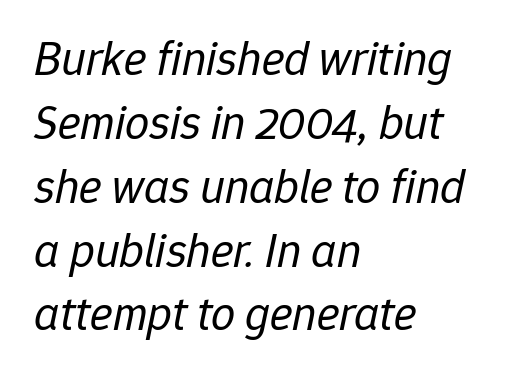
Look at the tracking — it's just the regular setting, nothing added. Horizontally, the lines are justified to the leading edge only. Compared with a typical body face, this is equally light or lighter still. Note the varied advance widths — an 'i' is clearly narrower than an 'm'.
